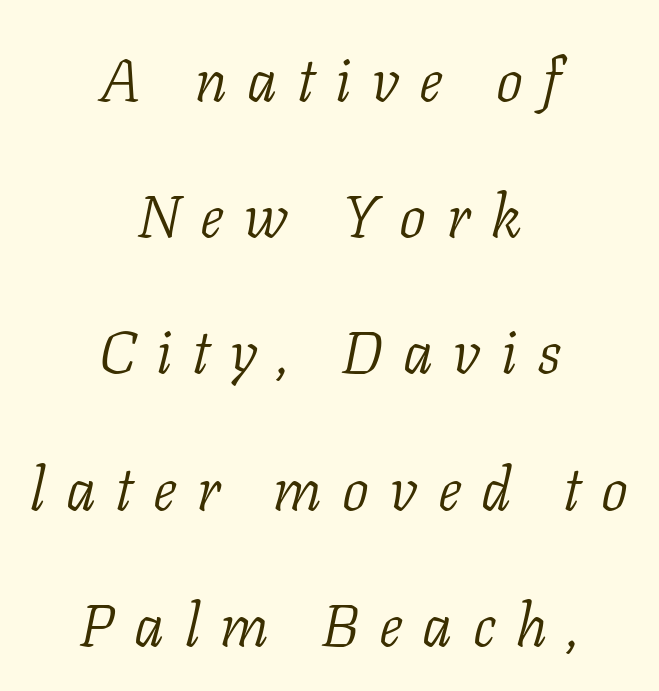
The image shows 60 px light serif type, italic (leaning right); set centered, loose line spacing (2.27x), unusually wide letter spacing (+0.34 em), not underlined; low stroke contrast and a medium x-height.
